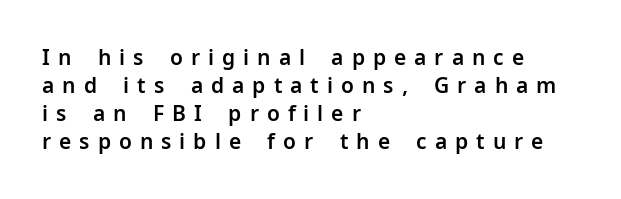
Short and long lines alike share a common starting point at left. A typesetter would mark this as roman, not italic. Normally led — the rows are evenly, conventionally spaced. Anything drawn beneath the words? Only blank space. The rendering inserts visible extra space after every character.
